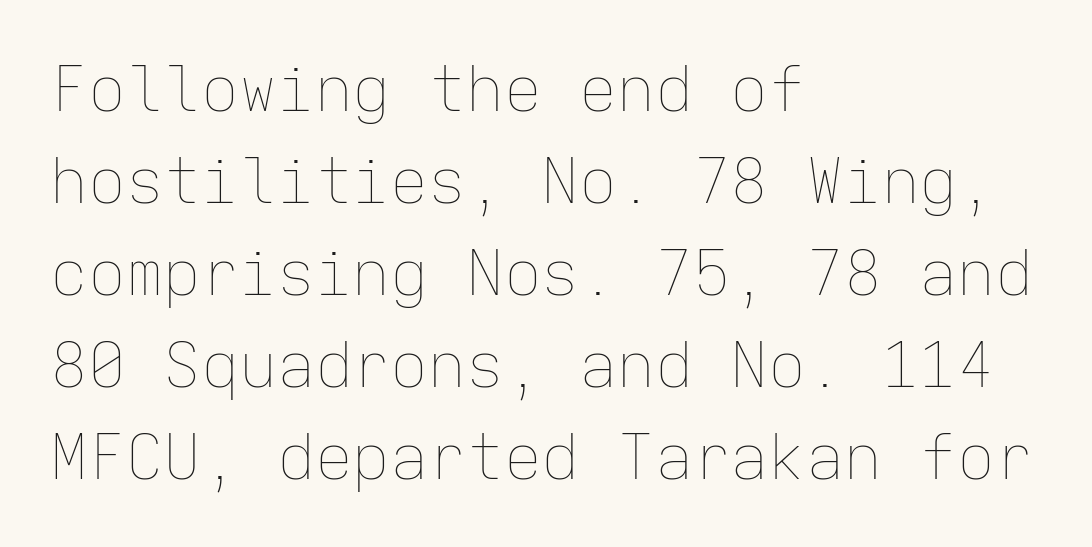
Q: Is the text bold? A: No.
Q: Is the text italic (slanted)? A: No, it is upright.
Q: Is the text underlined? A: No.
Q: How is the paragraph aligned? A: Left-aligned.
Q: Is the spacing between letters normal or unusually wide? A: Normal.
Q: Is the spacing between lines tight, normal or loose? A: Normal.
Q: Width (condensed, normal, or wide)? A: Normal.
Q: Stroke contrast? A: Low.
Q: x-height? A: Medium.
Q: Monospaced? A: Yes.
